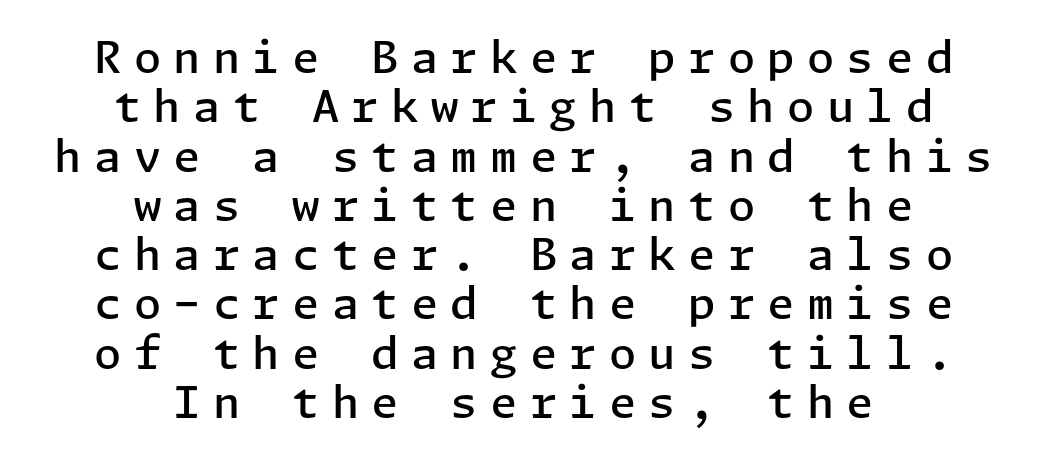
{"serif": "no", "italic": "no", "bold": "semi", "weight": "semibold", "width": "normal", "stroke_contrast": "low", "x_height": "medium", "underline": "no", "align": "center", "line_spacing": "tight", "line_spacing_ratio": 1.12, "letter_spacing": "wide", "letter_spacing_em": 0.28, "glyph_px": 44}
